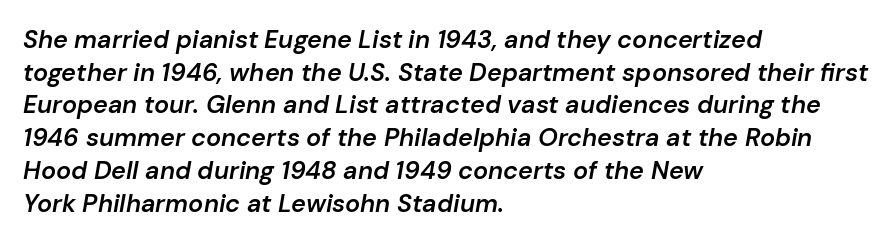
Honestly, there is no underline to notice here at all. Casual observation: everything's shoved over to the left. Leading: standard. The face used here has a pronounced slope to its letters.
